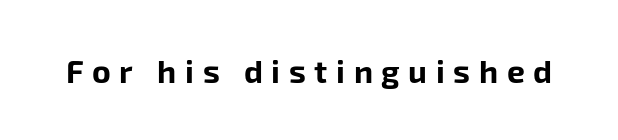
Q: Is the text bold? A: Yes.
Q: Is the text italic (slanted)? A: No, it is upright.
Q: Is the typeface a serif or a sans-serif typeface? A: Sans-serif.
Q: Is the text underlined? A: No.
Q: Is the spacing between letters normal or unusually wide? A: Unusually wide.
Q: Width (condensed, normal, or wide)? A: Normal.
Q: Stroke contrast? A: Low.
Q: x-height? A: Medium.
Q: Monospaced? A: No.
